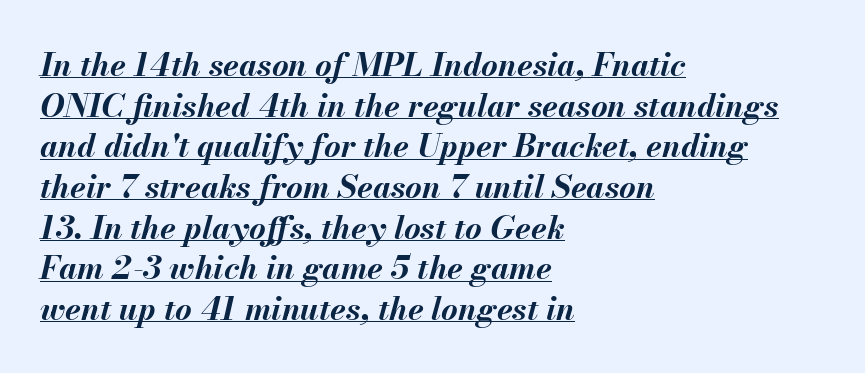
The image shows 32 px bold type, italic (leaning right); set left-aligned, normal line spacing (1.27x), normal letter spacing, underlined; medium stroke contrast and a small x-height.
